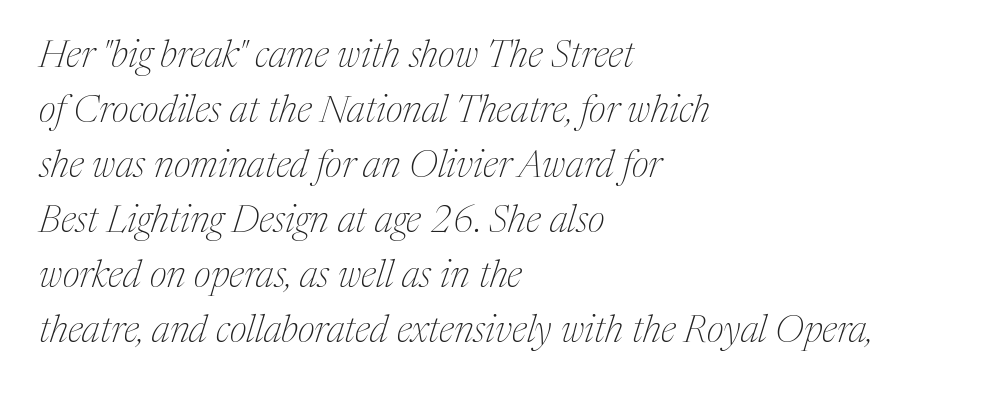
Q: Is the text bold? A: No.
Q: Is the text italic (slanted)? A: Yes, it leans right by about 17 degrees.
Q: Is the typeface a serif or a sans-serif typeface? A: Serif.
Q: Is the text underlined? A: No.
Q: How is the paragraph aligned? A: Left-aligned.
Q: Is the spacing between letters normal or unusually wide? A: Normal.
Q: Is the spacing between lines tight, normal or loose? A: Normal.
Q: Width (condensed, normal, or wide)? A: Normal.
Q: Stroke contrast? A: Medium.
Q: x-height? A: Medium.
Q: Monospaced? A: No.
